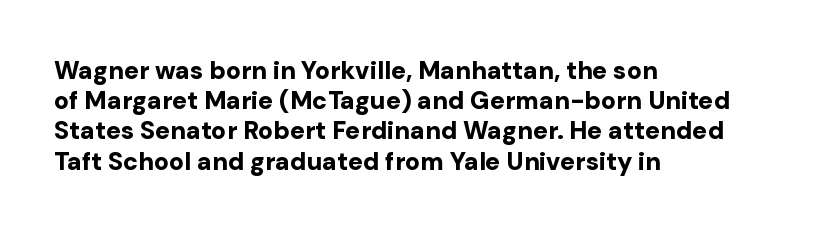
{"italic": "no", "bold": "yes", "underline": "no", "align": "left", "line_spacing_ratio": 1.21, "letter_spacing": "normal", "letter_spacing_em": 0.0, "glyph_px": 25}
